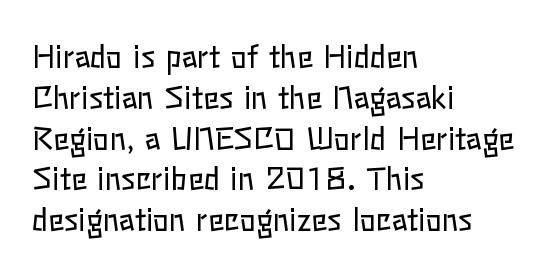
{"italic": "no", "bold": "no", "weight": "regular", "width": "normal", "stroke_contrast": "low", "x_height": "medium", "monospaced": "no", "underline": "no", "align": "left", "line_spacing": "normal", "line_spacing_ratio": 1.36, "letter_spacing": "normal", "letter_spacing_em": 0.0, "glyph_px": 30}
